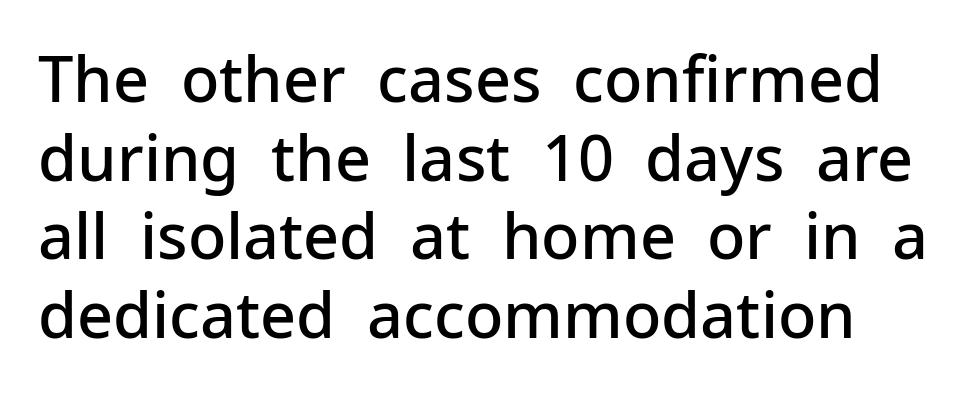
Q: Is the text bold? A: Semi-bold.
Q: Is the text italic (slanted)? A: No, it is upright.
Q: Is the typeface a serif or a sans-serif typeface? A: Sans-serif.
Q: Is the text underlined? A: No.
Q: Is the spacing between letters normal or unusually wide? A: Normal.
Q: Is the spacing between lines tight, normal or loose? A: Normal.
Q: Width (condensed, normal, or wide)? A: Normal.
Q: Stroke contrast? A: Low.
Q: x-height? A: Medium.
Q: Monospaced? A: No.
